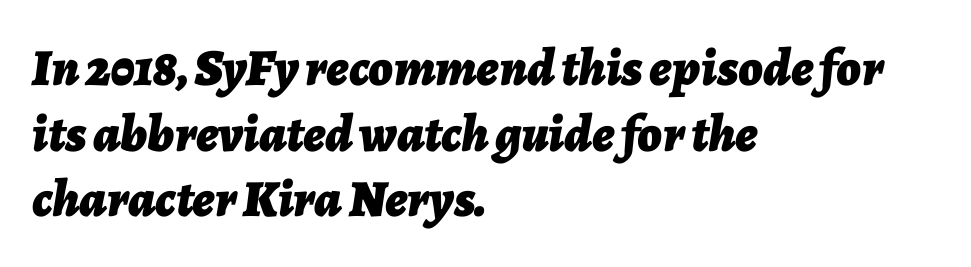
Q: Is the text bold? A: Yes.
Q: Is the text italic (slanted)? A: Yes, it leans right by about 7 degrees.
Q: Is the text underlined? A: No.
Q: How is the paragraph aligned? A: Left-aligned.
Q: Is the spacing between letters normal or unusually wide? A: Normal.
Q: Is the spacing between lines tight, normal or loose? A: Normal.
Q: Width (condensed, normal, or wide)? A: Normal.
Q: Stroke contrast? A: Low.
Q: x-height? A: Medium.
Q: Monospaced? A: No.
